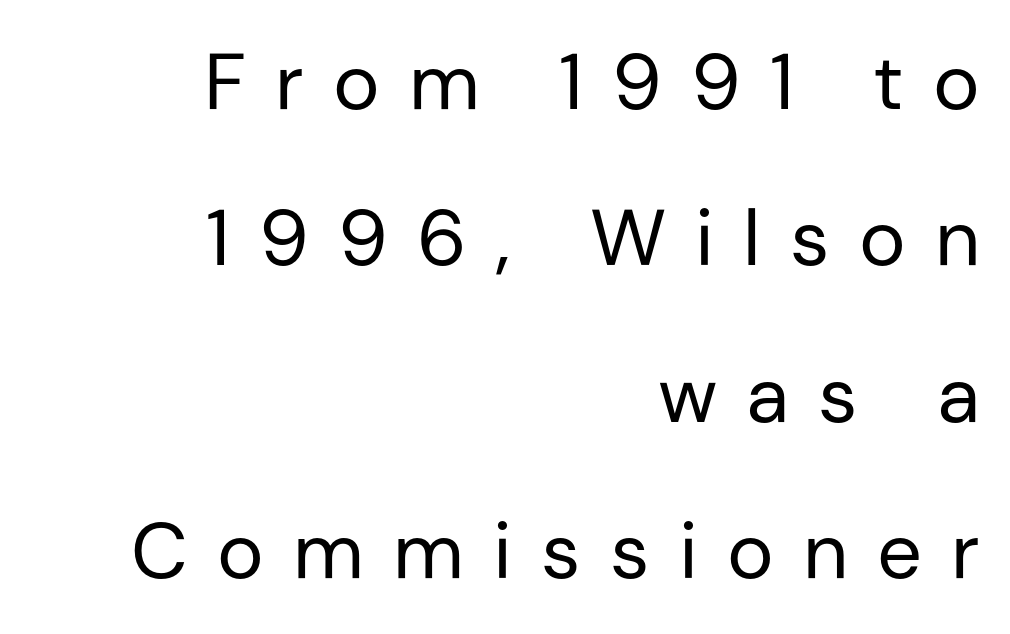
{"serif": "no", "italic": "no", "bold": "no", "weight": "regular", "width": "normal", "stroke_contrast": "low", "x_height": "medium", "monospaced": "no", "underline": "no", "align": "right", "line_spacing": "loose", "line_spacing_ratio": 1.98, "letter_spacing": "wide", "letter_spacing_em": 0.37, "glyph_px": 79}
